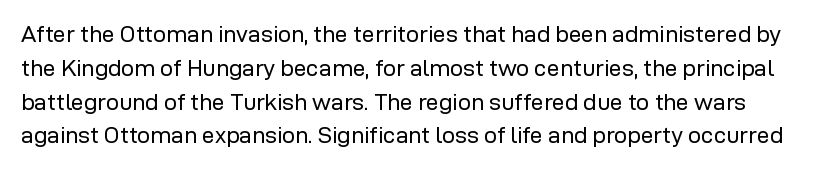
The letters stand upright; this is a roman face. On a weight scale, this lands at 450 or below. Any mark beneath the type? The region is blank. The letterforms sit shoulder to shoulder at normal distance. The rendering uses a moderate line-height, typical for paragraphs.
